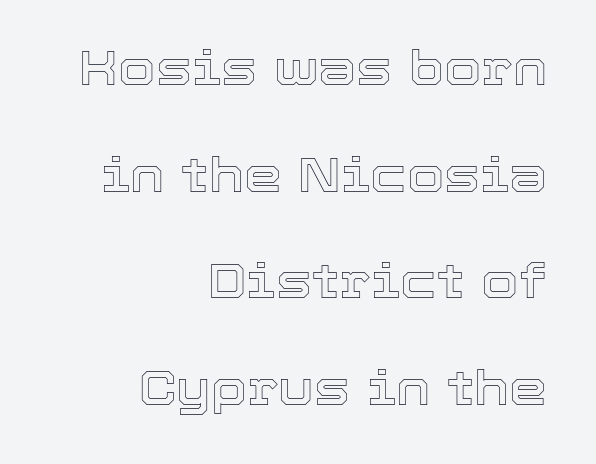
{"italic": "no", "width": "normal", "x_height": "medium", "monospaced": "no", "underline": "no", "align": "right", "line_spacing": "loose", "line_spacing_ratio": 2.22, "letter_spacing": "normal", "letter_spacing_em": 0.0, "glyph_px": 48}
